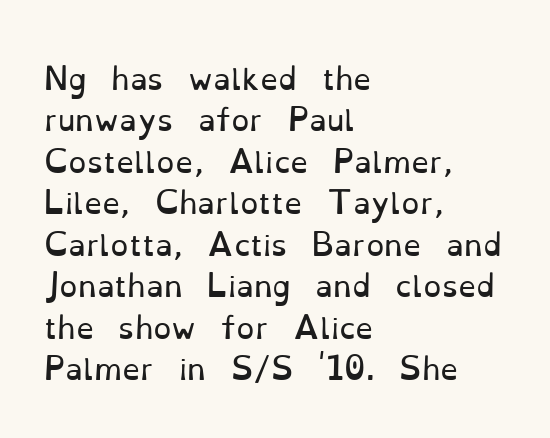
Q: Is the text bold? A: No.
Q: Is the text italic (slanted)? A: No, it is upright.
Q: Is the typeface a serif or a sans-serif typeface? A: Serif.
Q: Is the text underlined? A: No.
Q: How is the paragraph aligned? A: Left-aligned.
Q: Is the spacing between letters normal or unusually wide? A: Normal.
Q: Is the spacing between lines tight, normal or loose? A: Normal.
Q: Width (condensed, normal, or wide)? A: Normal.
Q: Stroke contrast? A: Low.
Q: x-height? A: Small.
Q: Monospaced? A: No.
